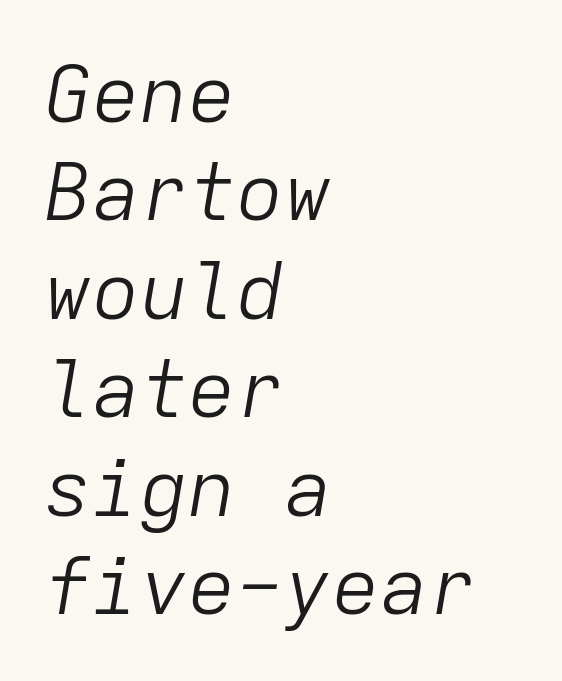
{"italic": "yes", "lean": "right", "slant_degrees": 9, "bold": "no", "weight": "light", "width": "normal", "stroke_contrast": "low", "x_height": "medium", "monospaced": "yes", "underline": "no", "align": "left", "line_spacing_ratio": 1.23, "letter_spacing": "normal", "letter_spacing_em": 0.0, "glyph_px": 80}
